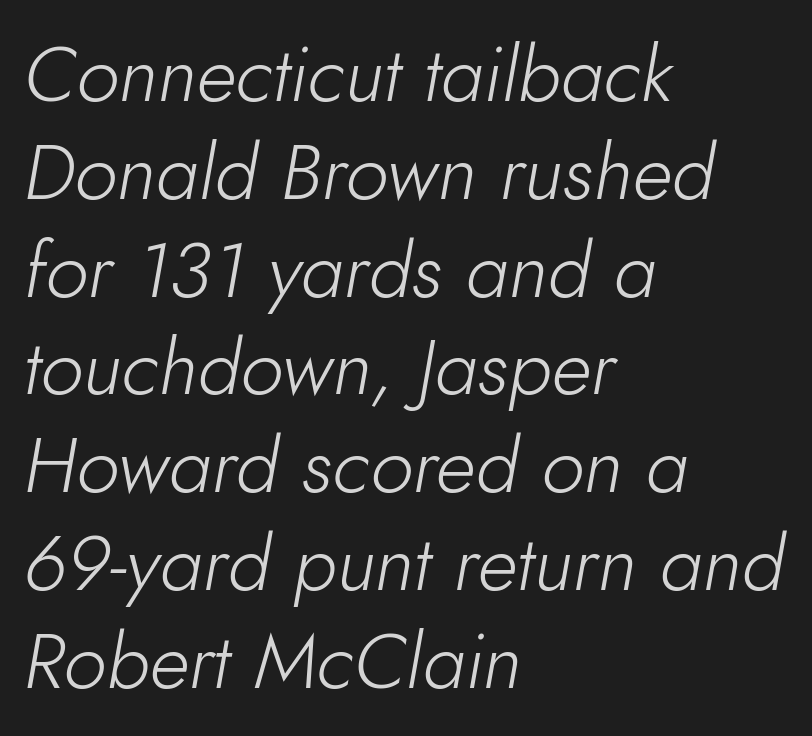
Think standard paragraph weight, or any step lighter than that. You could not count columns in this text — the font is proportionally spaced. Any mark beneath the type? The region is blank. These lines sit exactly where default settings would place them. Short and long lines alike share a common starting point at left.
